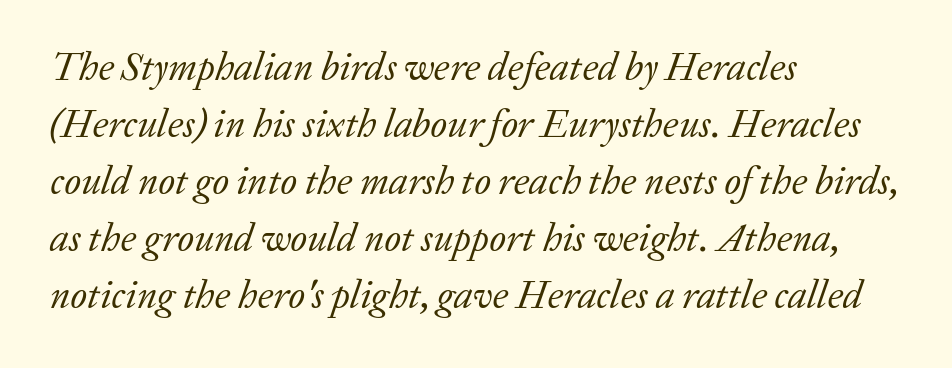
Q: Is the text bold? A: No.
Q: Is the text italic (slanted)? A: Yes, it leans right by about 20 degrees.
Q: Is the typeface a serif or a sans-serif typeface? A: Serif.
Q: Is the text underlined? A: No.
Q: How is the paragraph aligned? A: Left-aligned.
Q: Is the spacing between letters normal or unusually wide? A: Normal.
Q: Is the spacing between lines tight, normal or loose? A: Normal.
Q: Width (condensed, normal, or wide)? A: Normal.
Q: Stroke contrast? A: Low.
Q: x-height? A: Medium.
Q: Monospaced? A: No.
